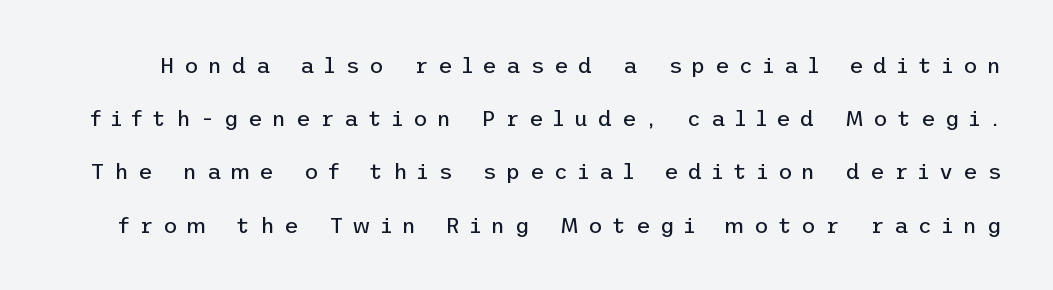
Glance below the letters and you will spot only blank space. Rows of type keep a wide berth in the vertical direction. The strokes are not fattened; the text isn't bold. This sample uses an upright cut, with every glyph sitting square on the baseline.
